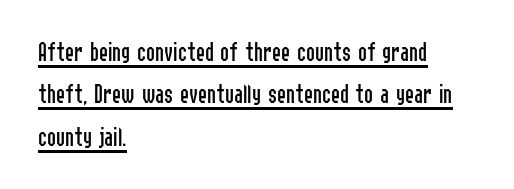
Q: Is the text bold? A: No.
Q: Is the text italic (slanted)? A: No, it is upright.
Q: Is the text underlined? A: Yes.
Q: How is the paragraph aligned? A: Left-aligned.
Q: Is the spacing between letters normal or unusually wide? A: Normal.
Q: Is the spacing between lines tight, normal or loose? A: Normal.
